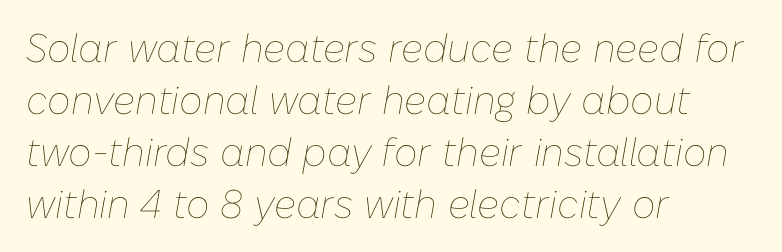
{"italic": "yes", "lean": "right", "slant_degrees": 10, "bold": "no", "weight": "thin", "width": "normal", "stroke_contrast": "low", "x_height": "medium", "monospaced": "no", "underline": "no", "align": "left", "line_spacing": "normal", "line_spacing_ratio": 1.3, "letter_spacing": "normal", "letter_spacing_em": 0.0, "glyph_px": 40}
